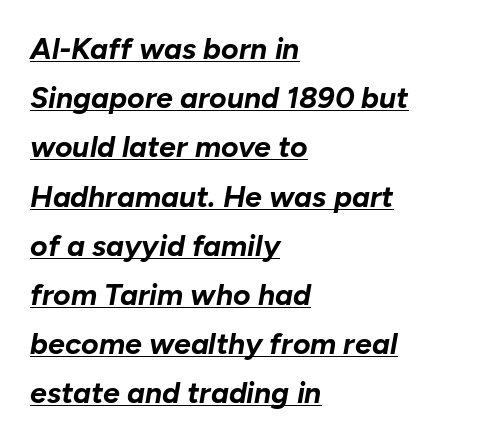
The image shows 30 px bold type, italic (leaning right); set left-aligned, normal line spacing (1.64x), normal letter spacing, underlined; low stroke contrast and a medium x-height.
